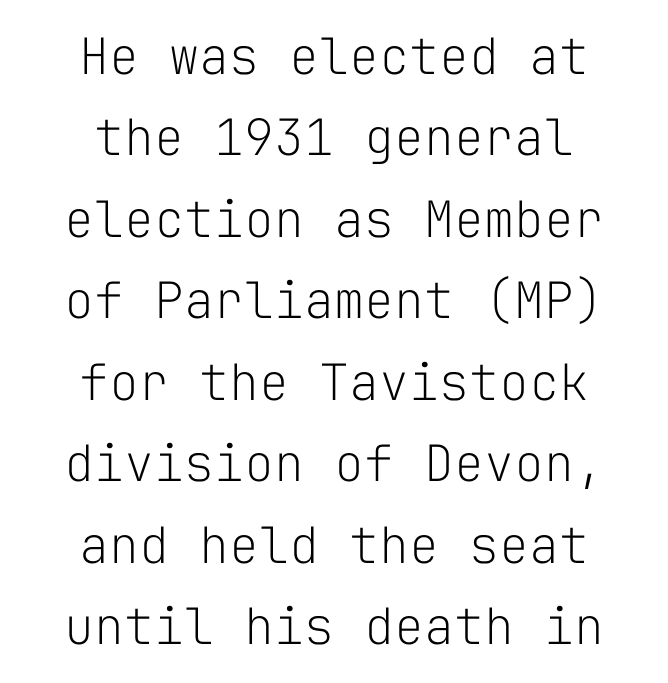
The image shows 50 px light sans-serif type, upright, monospaced; set centered, normal line spacing (1.63x), normal letter spacing, not underlined; low stroke contrast and a medium x-height.
